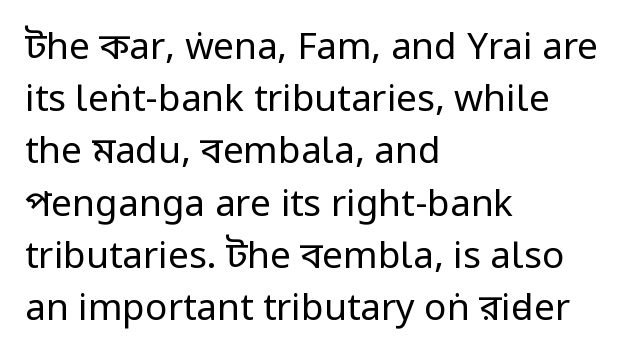
Compared with typical paragraphs, the rows here are spaced about the same. Spacing verdict: proportional, widths tailored to each character. Typographically, this falls in the sans-serif category. Left-aligned paragraph, ragged on the right. Glyph-to-glyph distance matches everyday printed text. The typeface has the unassuming heft of standard copy or less.
